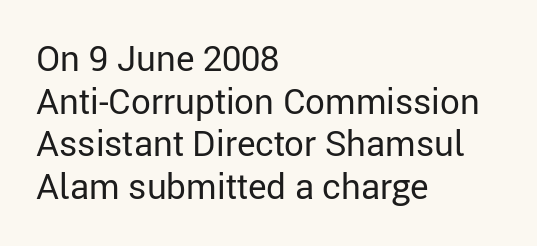
{"serif": "no", "italic": "no", "bold": "no", "weight": "regular", "width": "normal", "stroke_contrast": "low", "x_height": "medium", "monospaced": "no", "underline": "no", "align": "left", "line_spacing_ratio": 1.22, "letter_spacing": "normal", "letter_spacing_em": 0.0, "glyph_px": 35}
